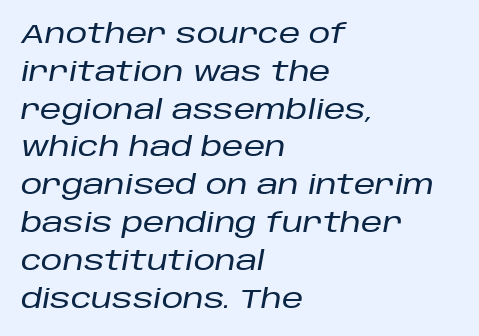
The letters sit at their default tracking, neither squeezed nor spread. This rendering uses left alignment, leaving the right contour irregular. This rendering features lettering with no underline. Baseline-to-baseline distance is the conventional proportion of letter height. An italicized treatment has been applied to the whole sample.
